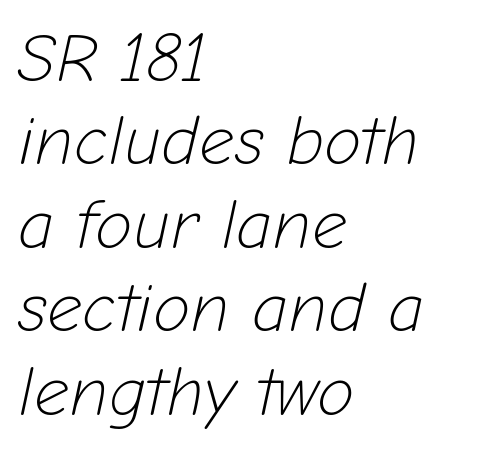
The image shows 69 px light type, italic (leaning right); set left-aligned, line spacing 1.21x, normal letter spacing, not underlined; low stroke contrast and a medium x-height.
